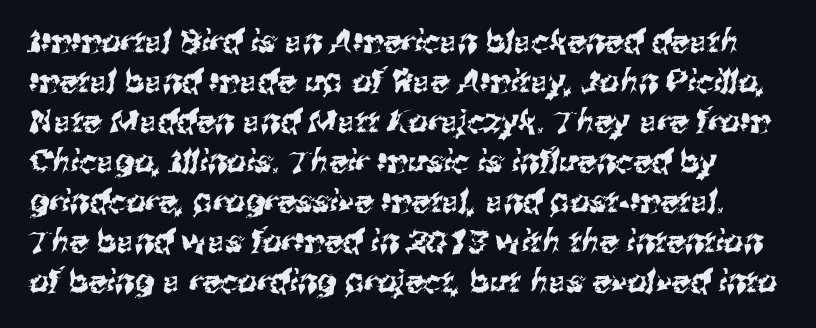
Q: Is the typeface a serif or a sans-serif typeface? A: Sans-serif.
Q: Is the text underlined? A: No.
Q: Is the spacing between letters normal or unusually wide? A: Normal.
Q: Is the spacing between lines tight, normal or loose? A: Normal.
Q: Width (condensed, normal, or wide)? A: Normal.
Q: Stroke contrast? A: Medium.
Q: x-height? A: Medium.
Q: Monospaced? A: No.
